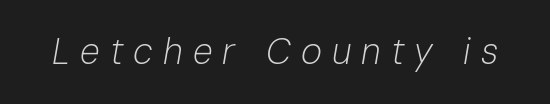
The letters advance in unequal steps, a hallmark of proportional type. The type is letterspaced generously, with wide tracking. The typeface has the unassuming heft of standard copy or less. An italicized treatment has been applied to the whole sample. Quick note: underline off.
